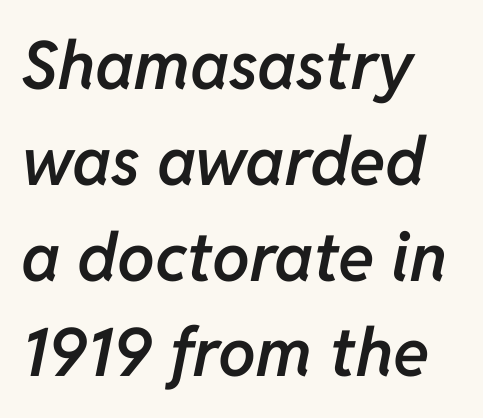
{"italic": "yes", "lean": "right", "slant_degrees": 11, "bold": "semi", "weight": "semibold", "width": "normal", "stroke_contrast": "low", "x_height": "medium", "monospaced": "no", "underline": "no", "align": "left", "line_spacing": "normal", "line_spacing_ratio": 1.43, "letter_spacing": "normal", "letter_spacing_em": 0.0, "glyph_px": 67}
